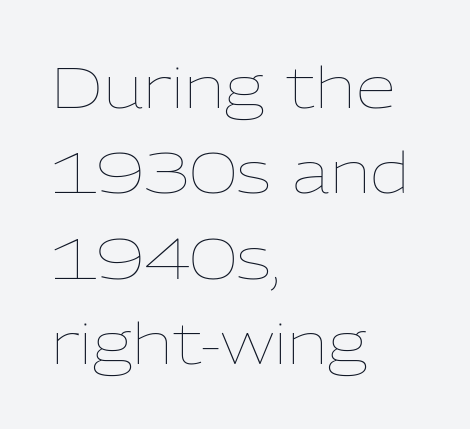
The area under the type is left untouched. Here the glyphs are tracked normally, forming tight word shapes. Weight: not bold — regular or lighter. The paragraph shown leans on its left margin.
